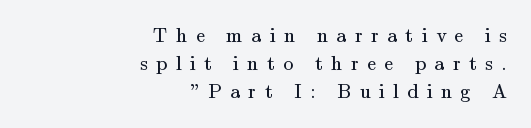
The image shows 20 px text type, upright; set right-aligned, normal line spacing (1.39x), unusually wide letter spacing (+0.42 em), not underlined.
